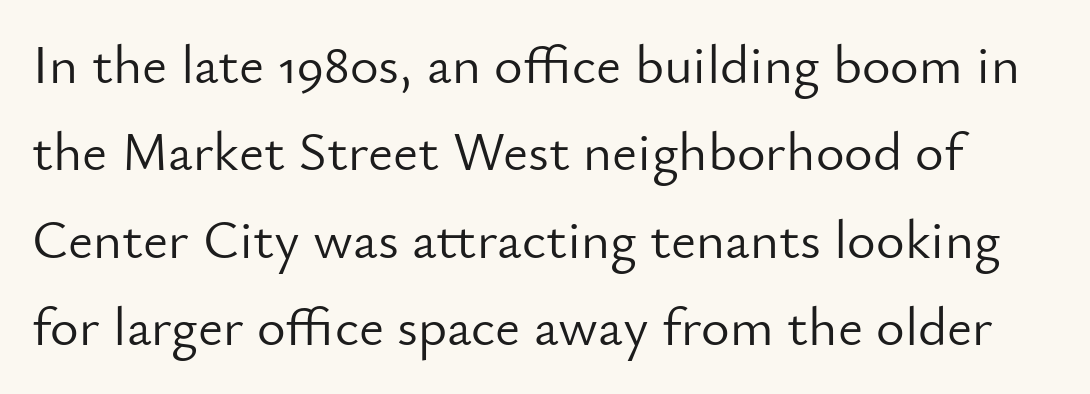
{"serif": "no", "italic": "no", "bold": "no", "weight": "light", "width": "normal", "stroke_contrast": "low", "x_height": "small", "monospaced": "no", "underline": "no", "line_spacing": "normal", "line_spacing_ratio": 1.59, "letter_spacing": "normal", "letter_spacing_em": 0.0, "glyph_px": 55}
